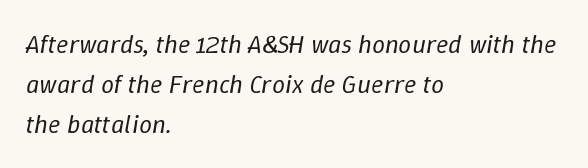
{"italic": "yes", "lean": "right", "slant_degrees": 9, "bold": "no", "underline": "no", "align": "left", "line_spacing": "normal", "line_spacing_ratio": 1.53, "letter_spacing": "normal", "letter_spacing_em": 0.0, "glyph_px": 26}
